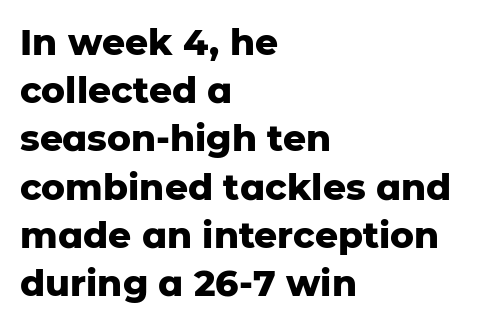
The image shows 36 px heavy sans-serif type, upright; set left-aligned, normal line spacing (1.34x), normal letter spacing, not underlined; low stroke contrast and a medium x-height.
